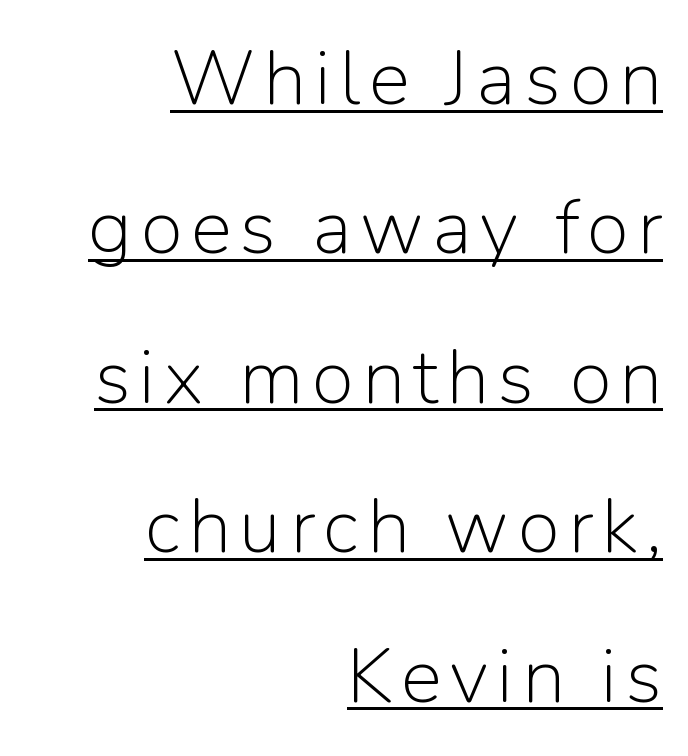
{"serif": "no", "italic": "no", "bold": "no", "weight": "light", "width": "normal", "stroke_contrast": "low", "x_height": "medium", "monospaced": "no", "underline": "yes", "align": "right", "line_spacing": "loose", "line_spacing_ratio": 1.94, "glyph_px": 77}
